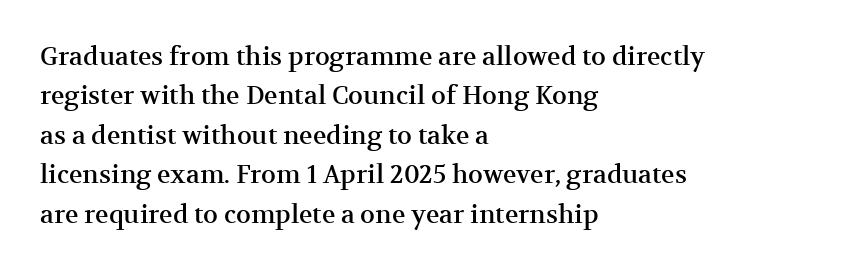
The image shows 25 px text type, upright; set left-aligned, normal line spacing (1.58x), normal letter spacing, not underlined.
